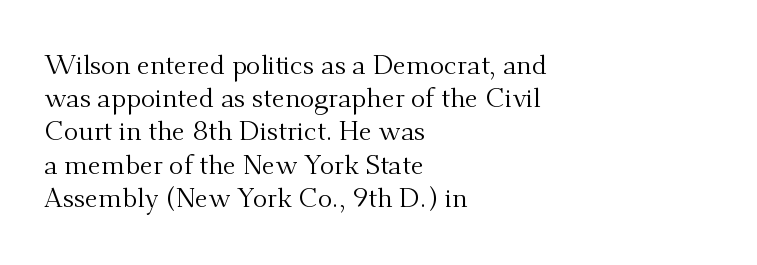
The image shows 27 px text type, upright; set left-aligned, line spacing 1.23x, normal letter spacing, not underlined.
